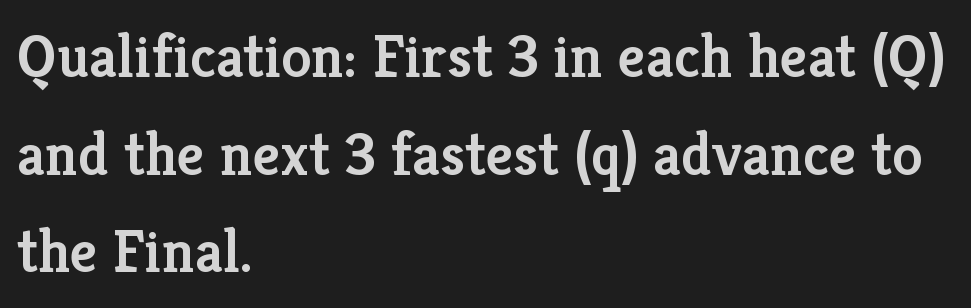
Nope, not italic — everything's standing straight. Layout note: lines flush left. The designer left line spacing at the default. The face used here is a semibold: visibly heavier than regular, lighter than bold. Each row of text sits above clean, open space.
